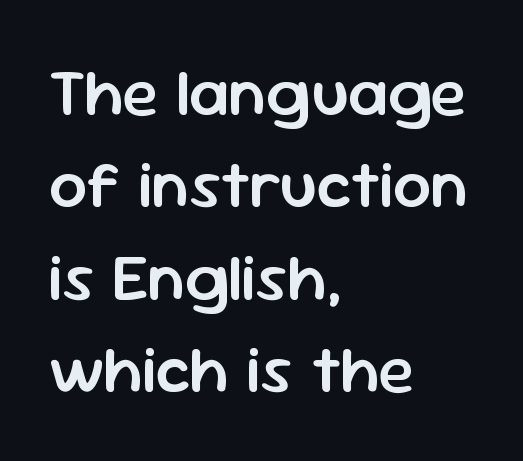
Check where the strokes stop: nothing finishes them off — pure sans. The letters stand straight up with perfectly vertical stems. The sample has been set in demibold, a notch under bold. Note the varied advance widths — an 'i' is clearly narrower than an 'm'. Unmarked baselines from the first word to the last. Whoever set this chose a conventional vertical rhythm.
